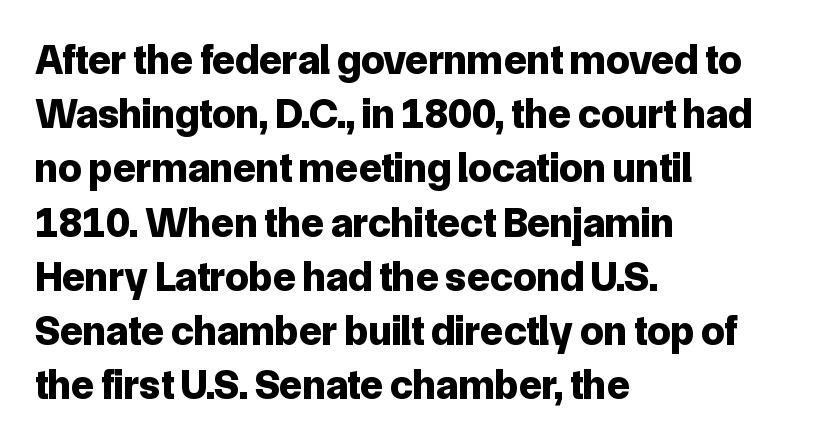
Q: Is the text bold? A: Yes.
Q: Is the text italic (slanted)? A: No, it is upright.
Q: Is the typeface a serif or a sans-serif typeface? A: Sans-serif.
Q: Is the text underlined? A: No.
Q: How is the paragraph aligned? A: Left-aligned.
Q: Is the spacing between letters normal or unusually wide? A: Normal.
Q: Is the spacing between lines tight, normal or loose? A: Normal.
Q: Width (condensed, normal, or wide)? A: Normal.
Q: Stroke contrast? A: Low.
Q: x-height? A: Medium.
Q: Monospaced? A: No.
